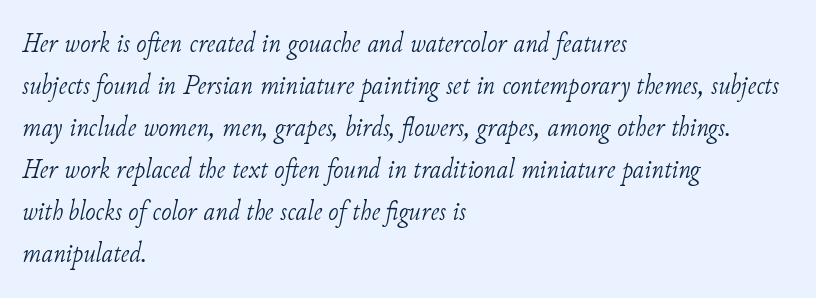
The image shows 28 px light serif type, italic (leaning right); set left-aligned, normal line spacing (1.5x), normal letter spacing, not underlined; low stroke contrast and a small x-height.
